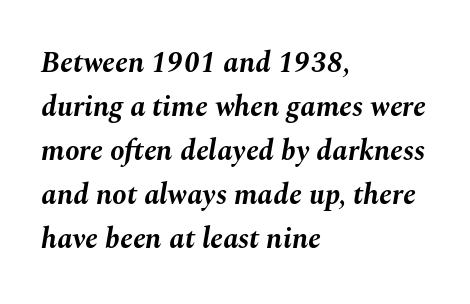
Q: Is the text bold? A: Yes.
Q: Is the text italic (slanted)? A: Yes, it leans right by about 10 degrees.
Q: Is the text underlined? A: No.
Q: How is the paragraph aligned? A: Left-aligned.
Q: Is the spacing between letters normal or unusually wide? A: Normal.
Q: Is the spacing between lines tight, normal or loose? A: Normal.
Q: Width (condensed, normal, or wide)? A: Normal.
Q: Stroke contrast? A: Medium.
Q: x-height? A: Medium.
Q: Monospaced? A: No.
